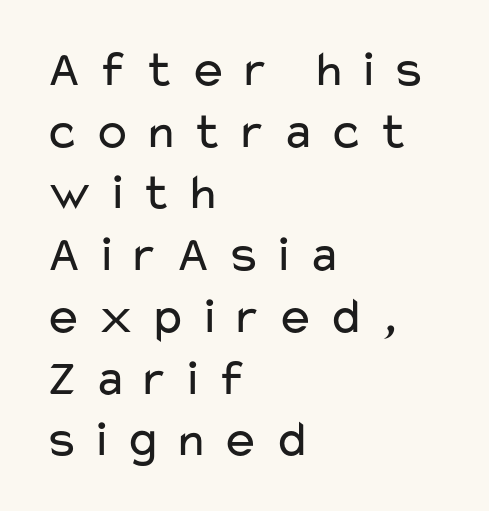
Note the varied advance widths — an 'i' is clearly narrower than an 'm'. You can tell from the bare stems that sans-serif type was used. Heaviness? Minimal to ordinary, like unemphasized prose. Check the space under the baseline: it is left empty.
